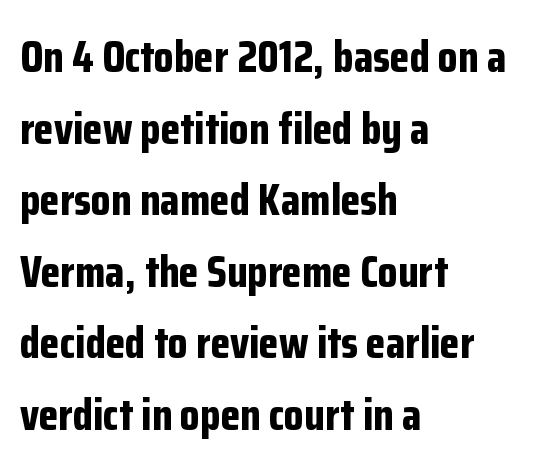
The image shows 45 px bold, condensed sans-serif type, upright; set left-aligned, normal line spacing (1.59x), normal letter spacing, not underlined; low stroke contrast and a medium x-height.
